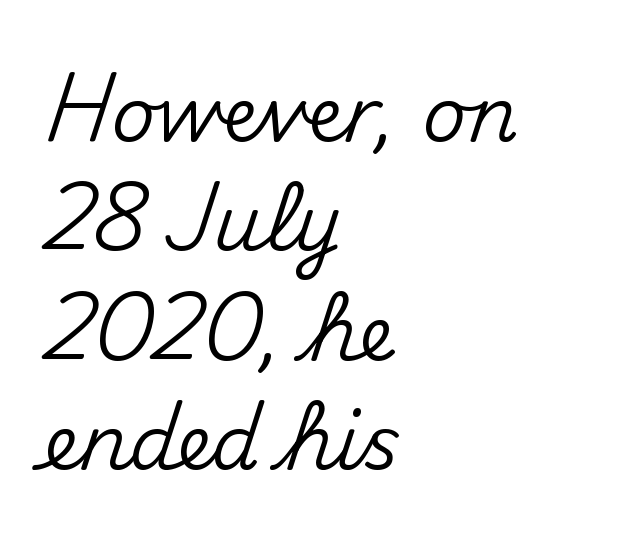
The image shows 76 px sans-serif type; set left-aligned, normal line spacing (1.44x), normal letter spacing, not underlined; medium stroke contrast and a small x-height.
